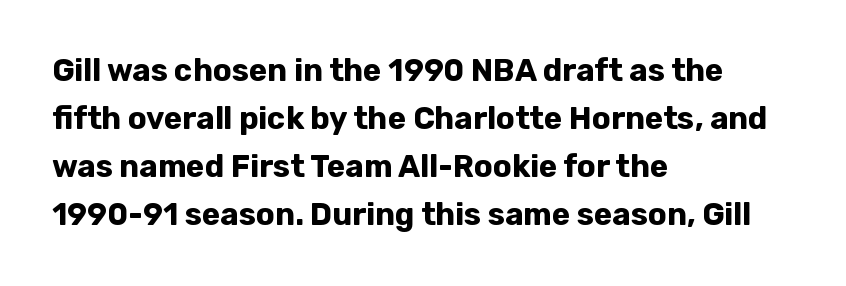
Is this a sans? Yes — the strokes have no serifs. The face used here is proportionally spaced, like ordinary book or web type. On the weight axis this lands at bold, roughly 700. The rendering anchors every line to the left-hand side. Words float on clear page, feet unadorned. Students, observe: this is what conventionally led text looks like.
